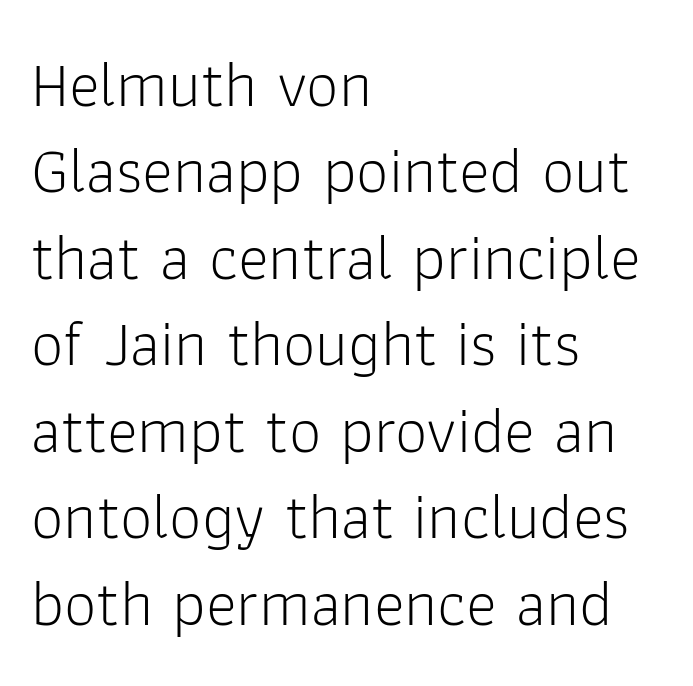
{"serif": "no", "italic": "no", "bold": "no", "weight": "light", "width": "normal", "stroke_contrast": "low", "x_height": "medium", "monospaced": "no", "underline": "no", "align": "left", "line_spacing": "normal", "line_spacing_ratio": 1.33, "letter_spacing": "normal", "letter_spacing_em": 0.0, "glyph_px": 65}
